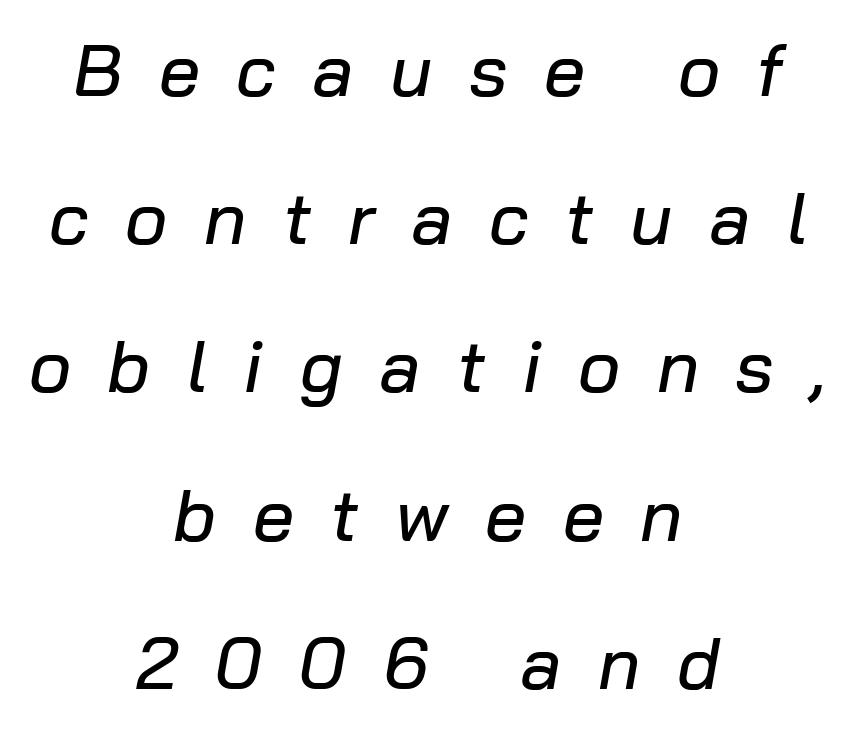
Words float on clear page, feet unadorned. Tall strokes in this sample are angled rather than plumb. Reading down the column, the eye jumps a long way to each next line. Between one letter and the next there's a generous, obvious gap. The compositor balanced each line on the midline. These lines are rendered in a variable-pitch font.
